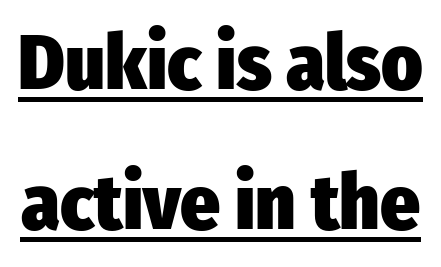
The image shows 78 px heavy, condensed sans-serif type, upright; set line spacing 1.8x, normal letter spacing, underlined; low stroke contrast and a medium x-height.
